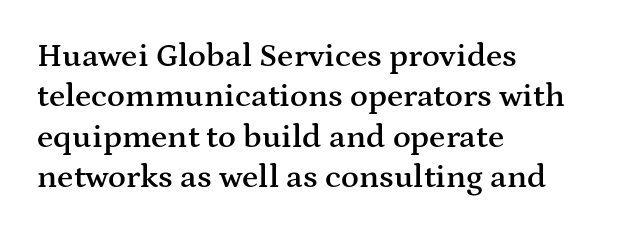
Q: Is the text bold? A: Semi-bold.
Q: Is the text italic (slanted)? A: No, it is upright.
Q: Is the typeface a serif or a sans-serif typeface? A: Serif.
Q: Is the text underlined? A: No.
Q: How is the paragraph aligned? A: Left-aligned.
Q: Is the spacing between letters normal or unusually wide? A: Normal.
Q: Width (condensed, normal, or wide)? A: Wide.
Q: Stroke contrast? A: Medium.
Q: x-height? A: Medium.
Q: Monospaced? A: No.
